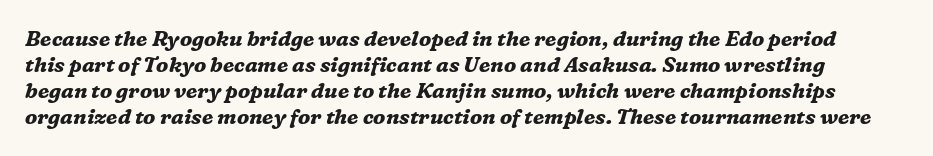
{"italic": "yes", "lean": "right", "slant_degrees": 16, "bold": "yes", "underline": "no", "line_spacing_ratio": 1.24, "letter_spacing": "normal", "letter_spacing_em": 0.0, "glyph_px": 21}
